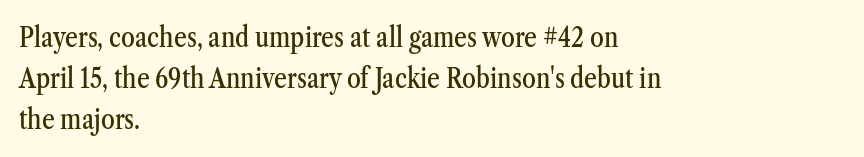
Small tapered or slab feet sit at the stroke ends, so this counts as serif. The passage shown is typed in a proportional face where columns would drift. The specimen reads as upright at a glance. Line spacing here is normal.
